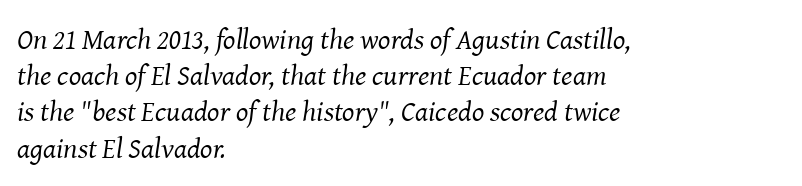
Q: Is the text bold? A: No.
Q: Is the text italic (slanted)? A: Yes, it leans right by about 8 degrees.
Q: Is the typeface a serif or a sans-serif typeface? A: Serif.
Q: Is the text underlined? A: No.
Q: How is the paragraph aligned? A: Left-aligned.
Q: Is the spacing between letters normal or unusually wide? A: Normal.
Q: Is the spacing between lines tight, normal or loose? A: Normal.
Q: Width (condensed, normal, or wide)? A: Normal.
Q: Stroke contrast? A: Medium.
Q: x-height? A: Medium.
Q: Monospaced? A: No.
